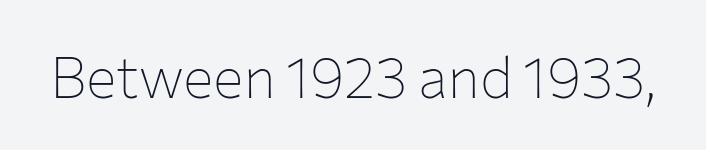
The image shows 57 px thin sans-serif type, upright; set normal letter spacing, not underlined; low stroke contrast and a medium x-height.
